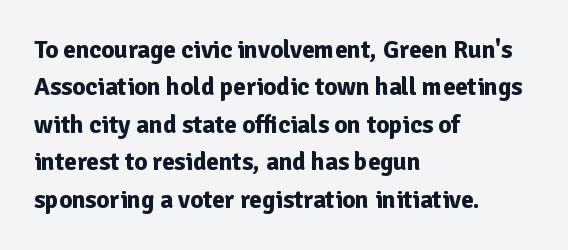
Q: Is the text bold? A: Yes.
Q: Is the text italic (slanted)? A: No, it is upright.
Q: Is the text underlined? A: No.
Q: How is the paragraph aligned? A: Left-aligned.
Q: Is the spacing between letters normal or unusually wide? A: Normal.
Q: Is the spacing between lines tight, normal or loose? A: Normal.
